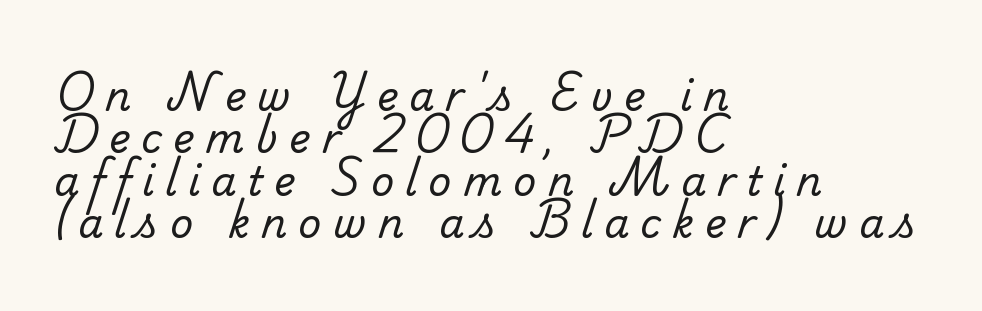
Q: Is the text bold? A: No.
Q: Is the typeface a serif or a sans-serif typeface? A: Serif.
Q: Is the text underlined? A: No.
Q: How is the paragraph aligned? A: Left-aligned.
Q: Is the spacing between letters normal or unusually wide? A: Unusually wide.
Q: Is the spacing between lines tight, normal or loose? A: Tight.
Q: Width (condensed, normal, or wide)? A: Normal.
Q: Stroke contrast? A: Low.
Q: x-height? A: Small.
Q: Monospaced? A: No.
